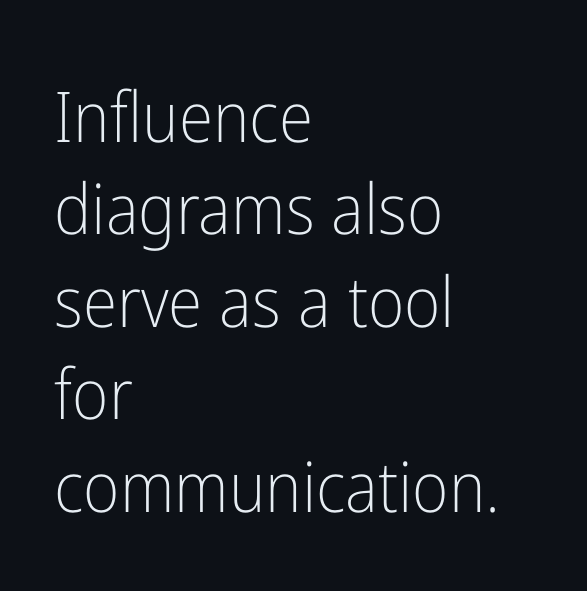
Beneath every word, the page is bare. Quick note: not italic, upright. The face used here is proportionally spaced, like ordinary book or web type. Vertical stems look standard width or narrower in stroke.
